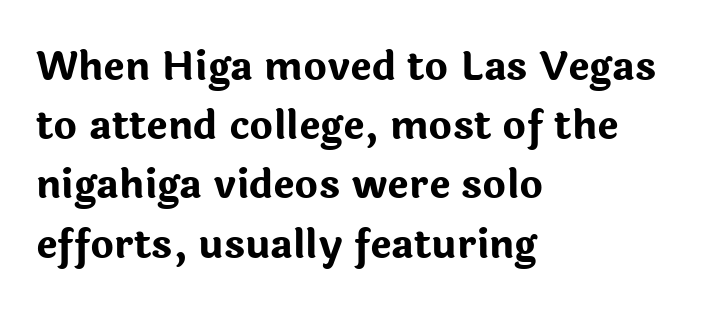
The image shows 40 px bold sans-serif type, upright; set left-aligned, normal line spacing (1.48x), normal letter spacing, not underlined; low stroke contrast and a medium x-height.
